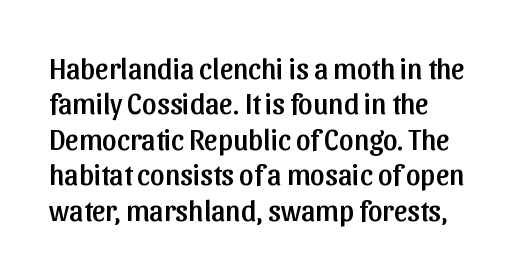
{"serif": "no", "italic": "no", "width": "normal", "stroke_contrast": "low", "x_height": "medium", "monospaced": "no", "underline": "no", "line_spacing_ratio": 1.22, "letter_spacing": "normal", "letter_spacing_em": 0.0, "glyph_px": 29}
